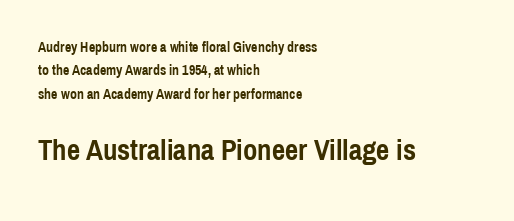
Q: Is the text bold? A: Yes.
Q: Is the text italic (slanted)? A: No, it is upright.
Q: Is the typeface a serif or a sans-serif typeface? A: Sans-serif.
Q: Is the text underlined? A: No.
Q: How is the paragraph aligned? A: Left-aligned.
Q: Is the spacing between letters normal or unusually wide? A: Normal.
Q: Is the spacing between lines tight, normal or loose? A: Normal.
Q: Which block of text is set in a larger size, the first (top) or the second (bottom)? A: The second (bottom) one.
Q: Width (condensed, normal, or wide)? A: Condensed.
Q: x-height? A: Medium.
Q: Monospaced? A: No.
